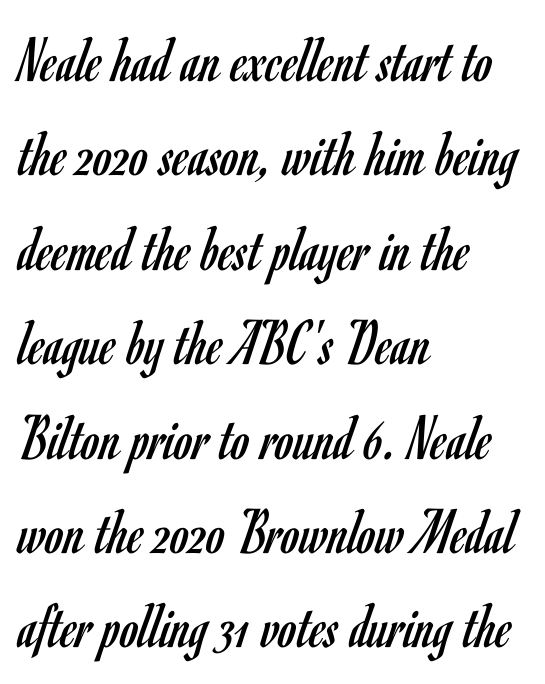
The image shows 66 px regular-weight, condensed sans-serif type; set left-aligned, normal line spacing (1.43x), normal letter spacing, not underlined; low stroke contrast and a small x-height.
